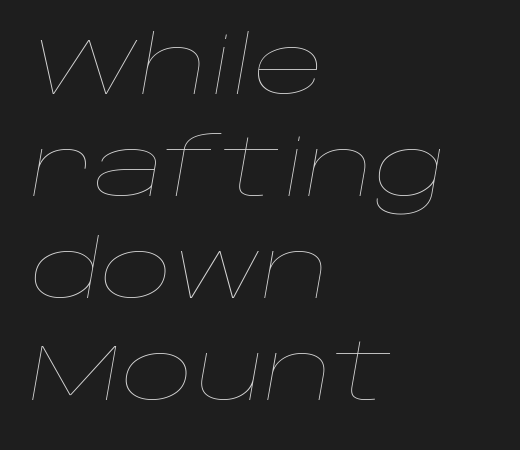
Q: Is the text bold? A: No.
Q: Is the text italic (slanted)? A: Yes, it leans right by about 10 degrees.
Q: Is the text underlined? A: No.
Q: How is the paragraph aligned? A: Left-aligned.
Q: Is the spacing between letters normal or unusually wide? A: Normal.
Q: Is the spacing between lines tight, normal or loose? A: Normal.
Q: Width (condensed, normal, or wide)? A: Wide.
Q: Stroke contrast? A: Low.
Q: x-height? A: Large.
Q: Monospaced? A: No.
